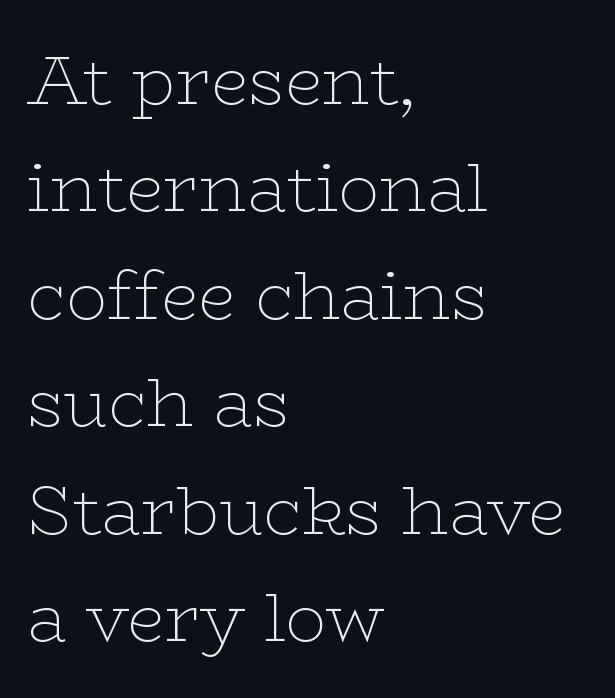
Think standard paragraph weight, or any step lighter than that. The typesetter chose a ragged-right arrangement here. Honestly, the row spacing looks completely unremarkable. Underline: absent.
